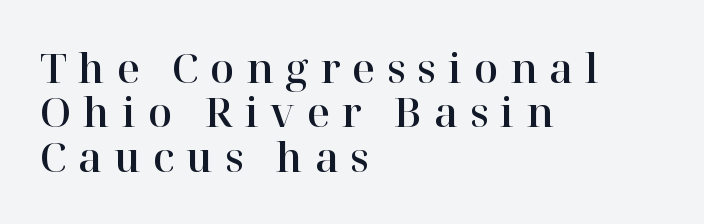
{"serif": "yes", "italic": "no", "width": "normal", "stroke_contrast": "high", "x_height": "medium", "monospaced": "no", "underline": "no", "align": "left", "line_spacing": "tight", "line_spacing_ratio": 1.11, "letter_spacing": "wide", "letter_spacing_em": 0.29, "glyph_px": 40}
